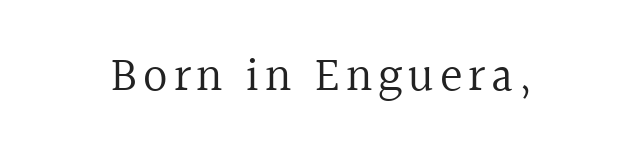
Q: Is the text bold? A: No.
Q: Is the text italic (slanted)? A: No, it is upright.
Q: Is the typeface a serif or a sans-serif typeface? A: Serif.
Q: Is the text underlined? A: No.
Q: How is the paragraph aligned? A: Centered.
Q: Width (condensed, normal, or wide)? A: Normal.
Q: x-height? A: Medium.
Q: Monospaced? A: No.
